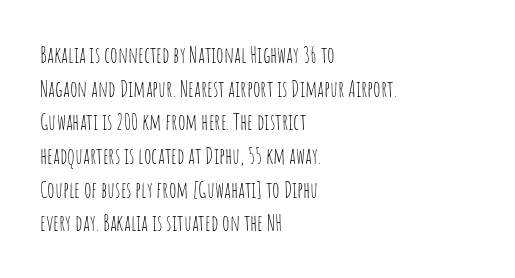
{"italic": "no", "bold": "no", "underline": "no", "align": "left", "line_spacing": "normal", "line_spacing_ratio": 1.53, "letter_spacing": "normal", "letter_spacing_em": 0.0, "glyph_px": 22}
